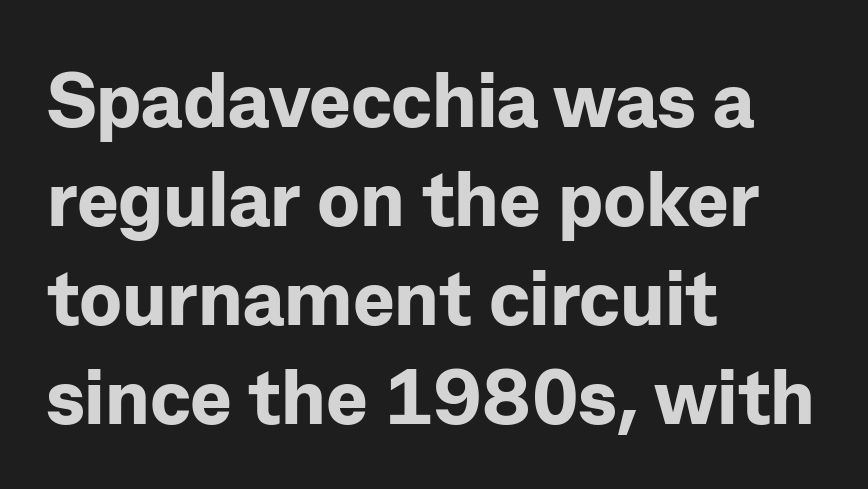
Q: Is the text bold? A: Yes.
Q: Is the text italic (slanted)? A: No, it is upright.
Q: Is the typeface a serif or a sans-serif typeface? A: Sans-serif.
Q: Is the text underlined? A: No.
Q: How is the paragraph aligned? A: Left-aligned.
Q: Is the spacing between letters normal or unusually wide? A: Normal.
Q: Is the spacing between lines tight, normal or loose? A: Normal.
Q: Width (condensed, normal, or wide)? A: Normal.
Q: Stroke contrast? A: Low.
Q: x-height? A: Medium.
Q: Monospaced? A: No.
